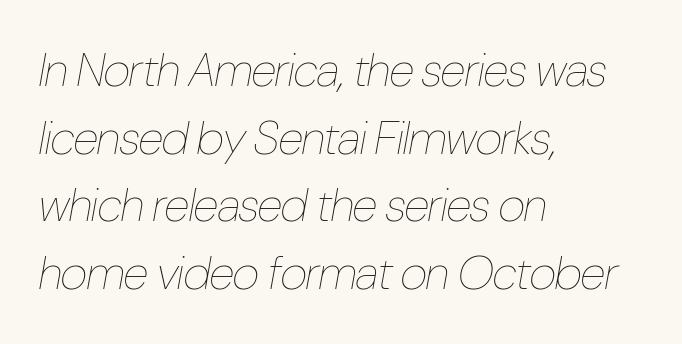
Standard letterfit; no display-style spreading of the glyphs. Notice how the stems are inclined rather than vertical — that's the hallmark of italics. This rendering features lettering with no underline. Looks like regular typesetting: each glyph gets only the width it needs. This sample keeps an unexceptional amount of space between lines. Short and long lines alike share a common starting point at left.
